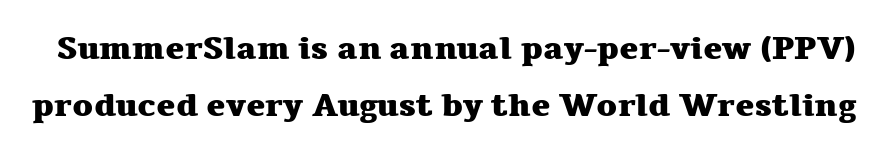
Regarding serifs, this sample has them. Anything drawn beneath the words? Only blank space. Letter spacing: default. Weight check: bold — yes, fully.
